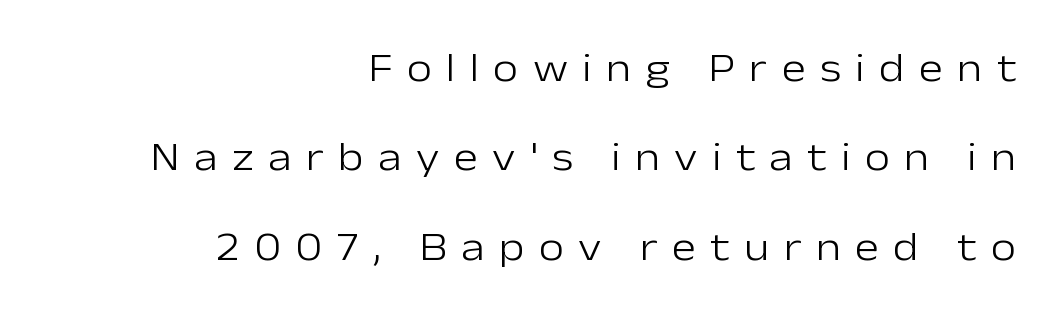
The image shows 41 px light sans-serif type, upright; set right-aligned, loose line spacing (2.18x), unusually wide letter spacing (+0.35 em), not underlined; low stroke contrast and a medium x-height.
